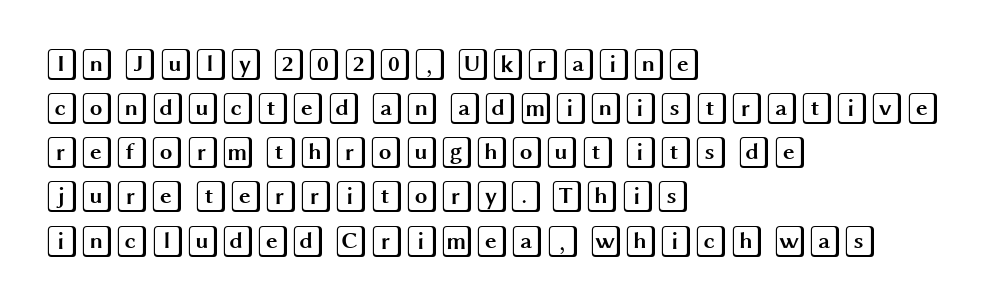
{"italic": "no", "width": "wide", "x_height": "large", "underline": "no", "align": "left", "line_spacing": "normal", "line_spacing_ratio": 1.38, "letter_spacing": "normal", "letter_spacing_em": 0.0, "glyph_px": 32}
